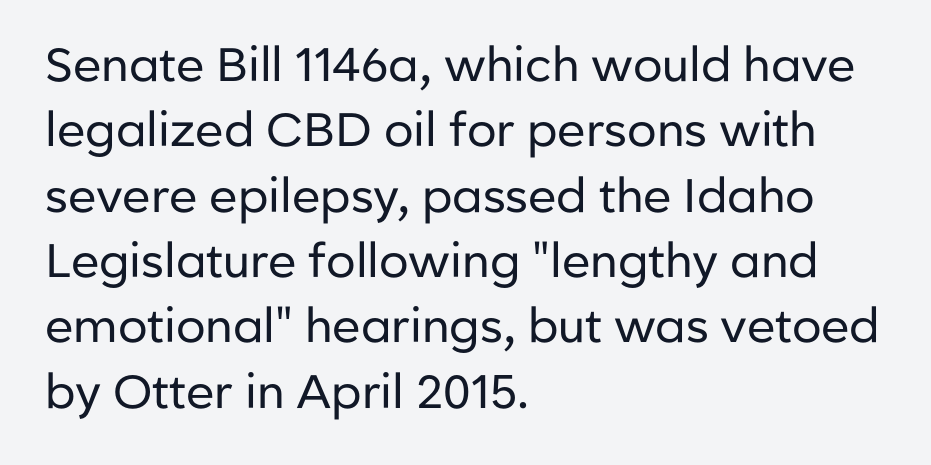
The image shows 47 px regular-weight sans-serif type, upright; set left-aligned, normal line spacing (1.39x), normal letter spacing, not underlined; low stroke contrast and a medium x-height.
